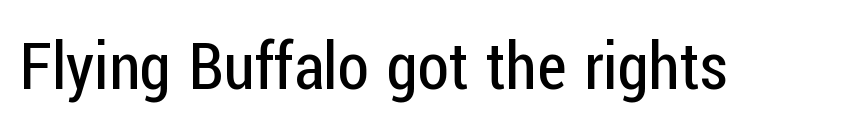
Q: Is the text bold? A: No.
Q: Is the text italic (slanted)? A: No, it is upright.
Q: Is the typeface a serif or a sans-serif typeface? A: Sans-serif.
Q: Is the text underlined? A: No.
Q: Is the spacing between letters normal or unusually wide? A: Normal.
Q: Width (condensed, normal, or wide)? A: Condensed.
Q: Stroke contrast? A: Low.
Q: x-height? A: Medium.
Q: Monospaced? A: No.
